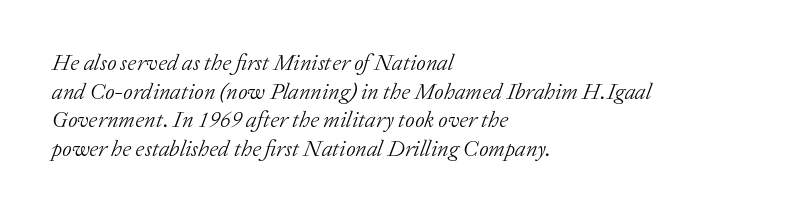
Q: Is the text bold? A: No.
Q: Is the text italic (slanted)? A: Yes, it leans right by about 20 degrees.
Q: Is the text underlined? A: No.
Q: How is the paragraph aligned? A: Left-aligned.
Q: Is the spacing between letters normal or unusually wide? A: Normal.
